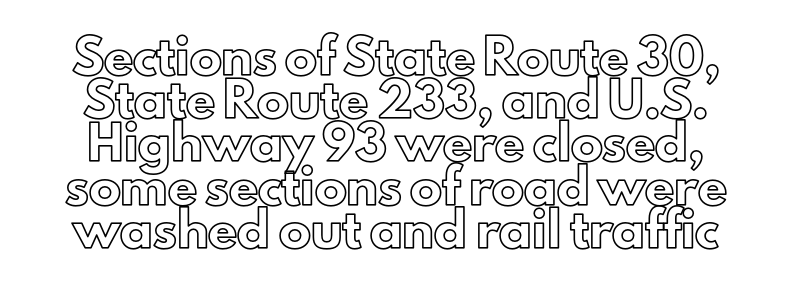
Q: Is the text italic (slanted)? A: No, it is upright.
Q: Is the text underlined? A: No.
Q: Is the spacing between letters normal or unusually wide? A: Normal.
Q: Is the spacing between lines tight, normal or loose? A: Normal.
Q: Width (condensed, normal, or wide)? A: Normal.
Q: x-height? A: Small.
Q: Monospaced? A: No.
